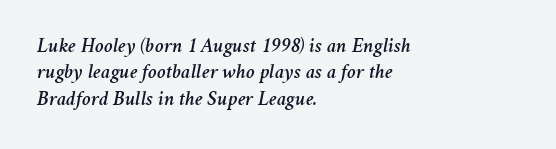
The image shows 21 px text type, italic (leaning right); set left-aligned, normal line spacing (1.26x), normal letter spacing, not underlined.
